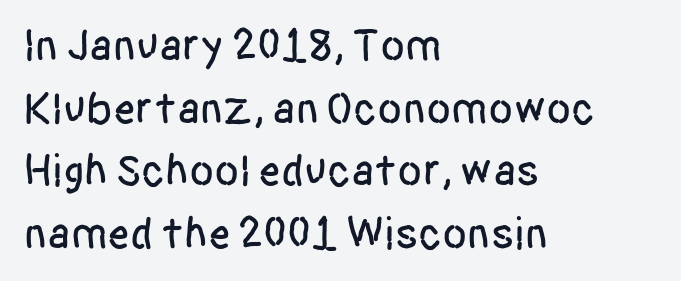
There is no visible air inserted between adjacent glyphs. Rows of type keep a routine distance in the vertical direction. Examine the stroke ends and you'll find no serifs. Think of a printed novel: that variable character pitch is what you see here.
